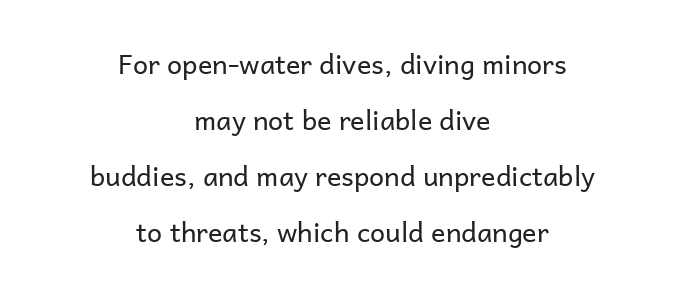
Each new line begins a long way beneath the previous one. The zone under the glyphs is completely vacant. Stem width sits at or under what a default text font uses. Glyph-to-glyph distance matches everyday printed text. A centered setting, common on invitations and titles, is used for this passage. Nope, not italic — everything's standing straight.
